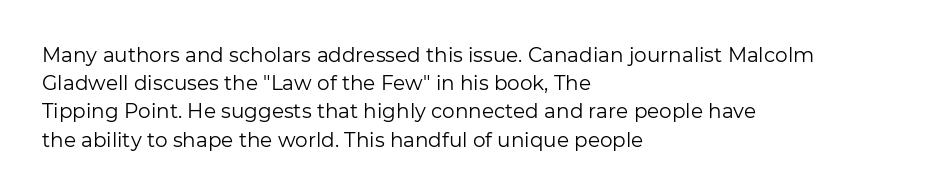
The image shows 20 px text type, upright; set left-aligned, normal line spacing (1.41x), normal letter spacing, not underlined.
